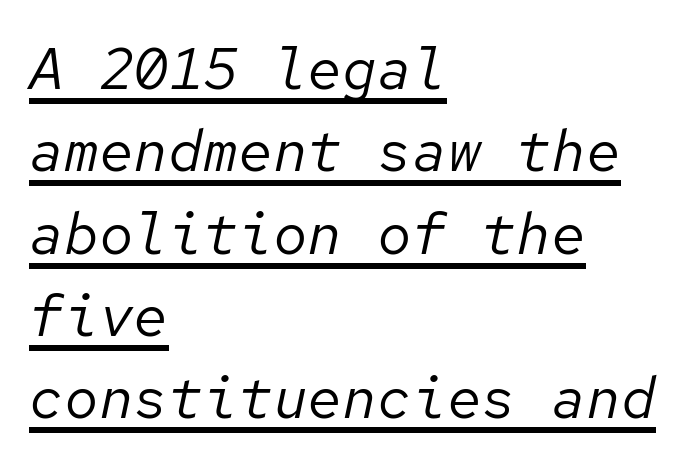
Think of a typewriter: that constant character pitch is what you see here. Emphasis-style slanted type is in use. Glyph-to-glyph distance matches everyday printed text. Alignment: flush left. If you measured baseline to baseline, you'd find a middling distance. The passage shown is not bold in any degree.
